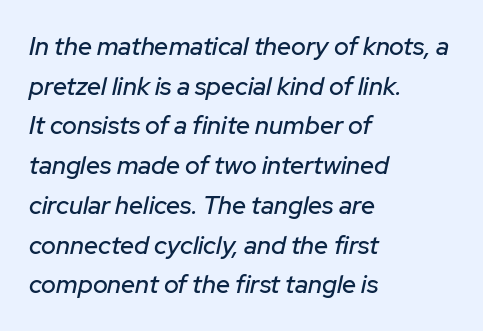
Q: Is the text italic (slanted)? A: Yes, it leans right by about 12 degrees.
Q: Is the text underlined? A: No.
Q: How is the paragraph aligned? A: Left-aligned.
Q: Is the spacing between letters normal or unusually wide? A: Normal.
Q: Is the spacing between lines tight, normal or loose? A: Normal.
